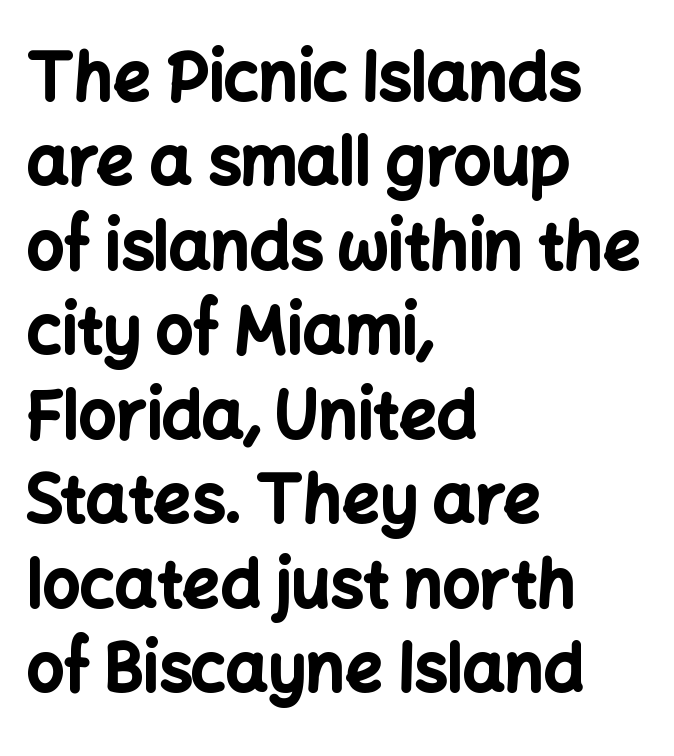
Typographically, this falls in the sans-serif category. The letters stand straight up with perfectly vertical stems. Only glyphs here, with clear space below each row. Each word holds together tightly as a unit, with standard inter-letter gaps.
